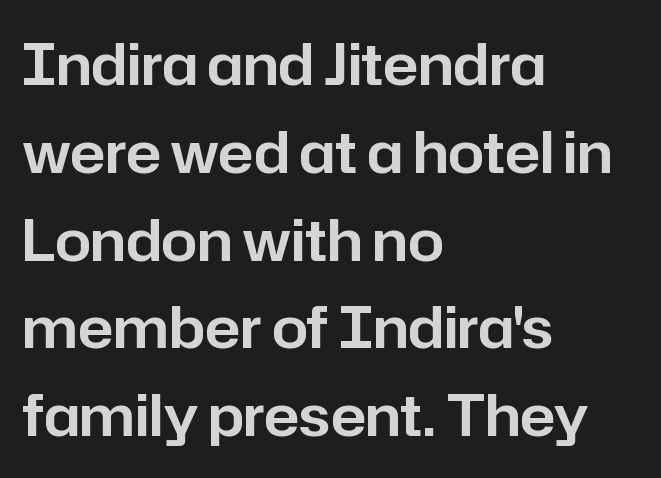
Nope, not italic — everything's standing straight. No word sits above an underline. Proportional: the letters do not fall into vertical columns. There is no visible air inserted between adjacent glyphs. Normally led — the rows are evenly, conventionally spaced.
